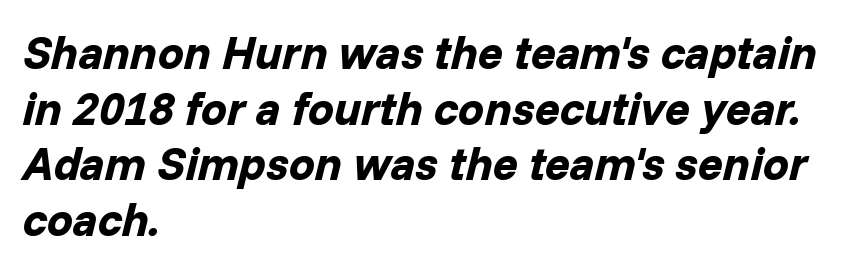
{"italic": "yes", "lean": "right", "slant_degrees": 14, "bold": "yes", "weight": "bold", "width": "normal", "stroke_contrast": "low", "x_height": "medium", "monospaced": "no", "underline": "no", "align": "left", "line_spacing_ratio": 1.21, "letter_spacing": "normal", "letter_spacing_em": 0.0, "glyph_px": 46}
